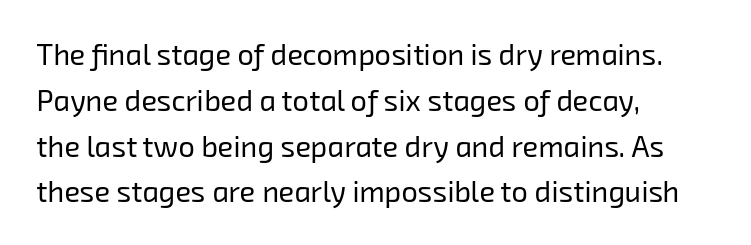
The block of text has a typical density, with ordinary space between rows. Here the glyphs are tracked normally, forming tight word shapes. Check under the words: just untouched page. I'd call this a sans setting — the letters go barefoot.
